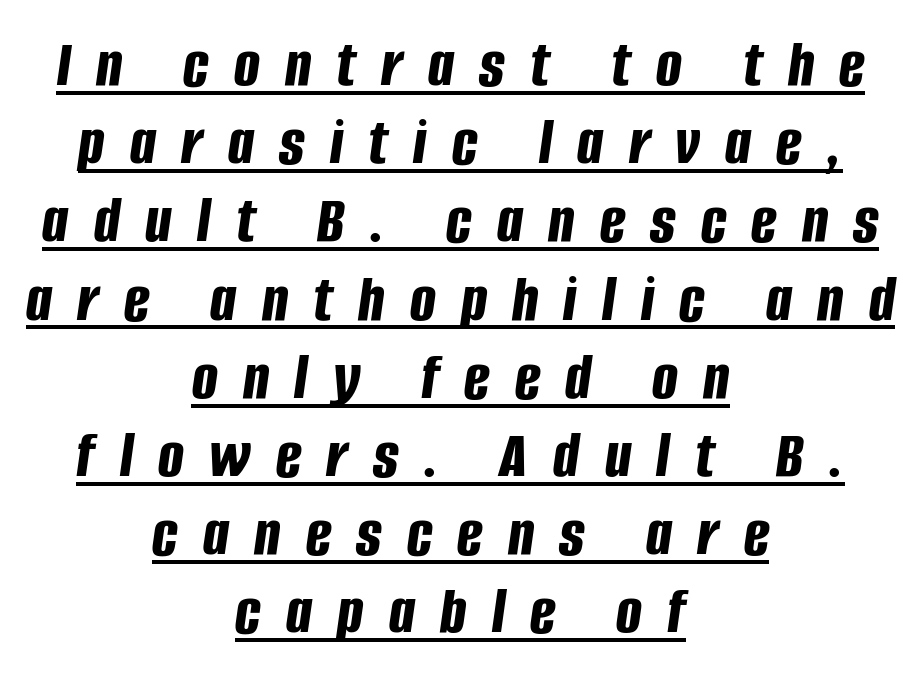
Q: Is the text bold? A: Yes.
Q: Is the text italic (slanted)? A: Yes, it leans right by about 8 degrees.
Q: Is the text underlined? A: Yes.
Q: How is the paragraph aligned? A: Centered.
Q: Is the spacing between letters normal or unusually wide? A: Unusually wide.
Q: Is the spacing between lines tight, normal or loose? A: Tight.
Q: Width (condensed, normal, or wide)? A: Condensed.
Q: Stroke contrast? A: Low.
Q: x-height? A: Large.
Q: Monospaced? A: No.
